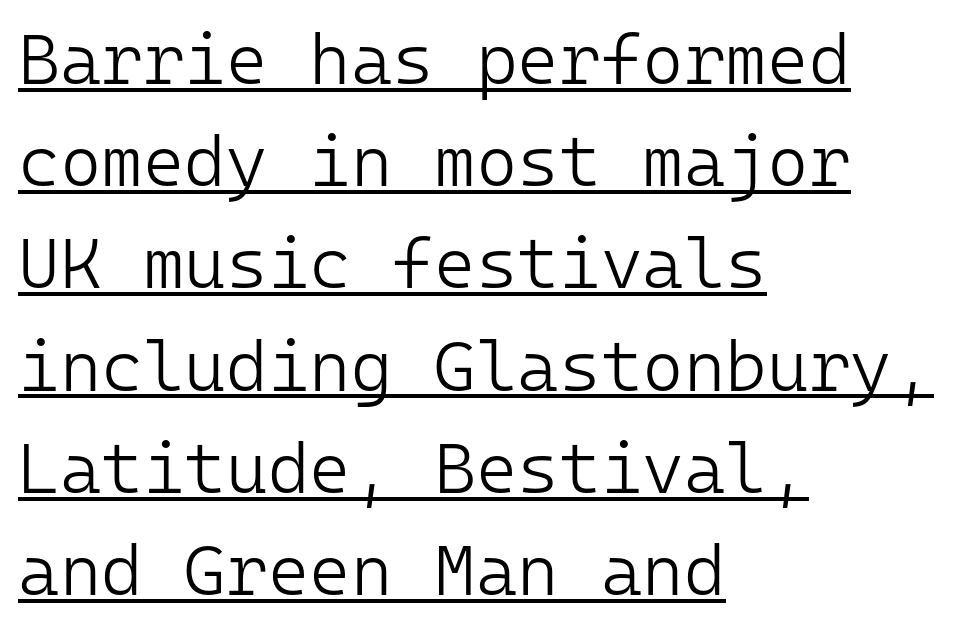
The image shows 71 px light sans-serif type, upright, monospaced; set left-aligned, normal line spacing (1.44x), normal letter spacing, underlined; low stroke contrast and a medium x-height.
